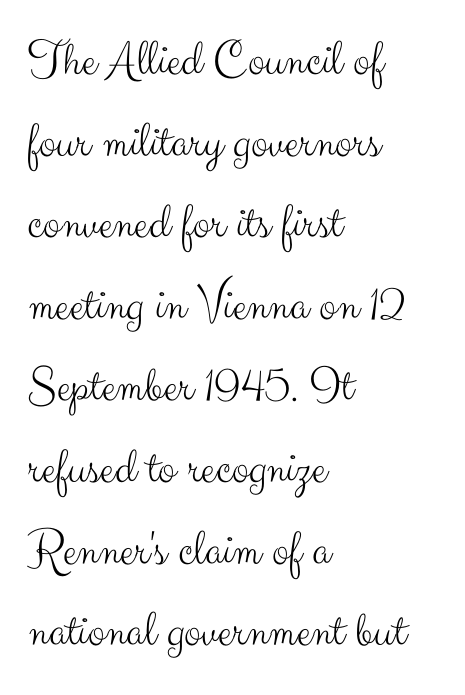
Q: Is the text bold? A: No.
Q: Is the text italic (slanted)? A: Yes.
Q: Is the typeface a serif or a sans-serif typeface? A: Sans-serif.
Q: Is the text underlined? A: No.
Q: How is the paragraph aligned? A: Left-aligned.
Q: Is the spacing between letters normal or unusually wide? A: Normal.
Q: Is the spacing between lines tight, normal or loose? A: Normal.
Q: Width (condensed, normal, or wide)? A: Normal.
Q: Stroke contrast? A: Medium.
Q: x-height? A: Small.
Q: Monospaced? A: No.
